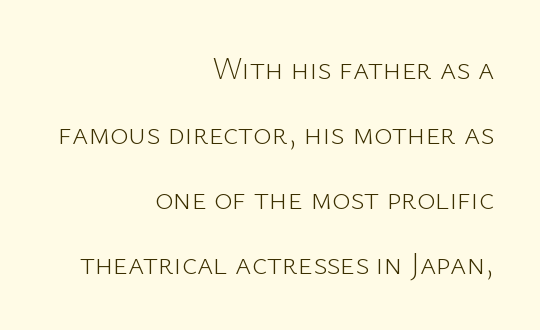
Q: Is the text bold? A: No.
Q: Is the text italic (slanted)? A: No, it is upright.
Q: Is the typeface a serif or a sans-serif typeface? A: Sans-serif.
Q: Is the text underlined? A: No.
Q: How is the paragraph aligned? A: Right-aligned.
Q: Is the spacing between letters normal or unusually wide? A: Normal.
Q: Is the spacing between lines tight, normal or loose? A: Loose.
Q: Width (condensed, normal, or wide)? A: Normal.
Q: Stroke contrast? A: Low.
Q: x-height? A: Medium.
Q: Monospaced? A: No.
